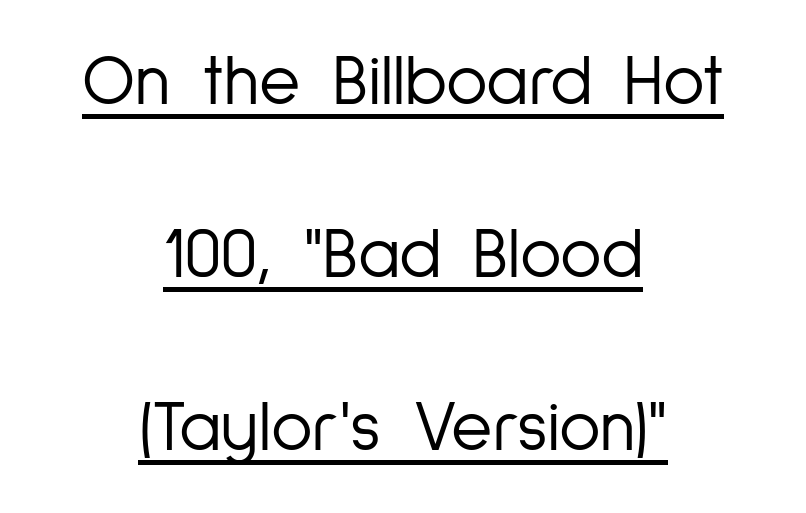
The image shows 71 px light, condensed sans-serif type, upright; set centered, loose line spacing (2.44x), normal letter spacing, underlined; low stroke contrast and a medium x-height.
